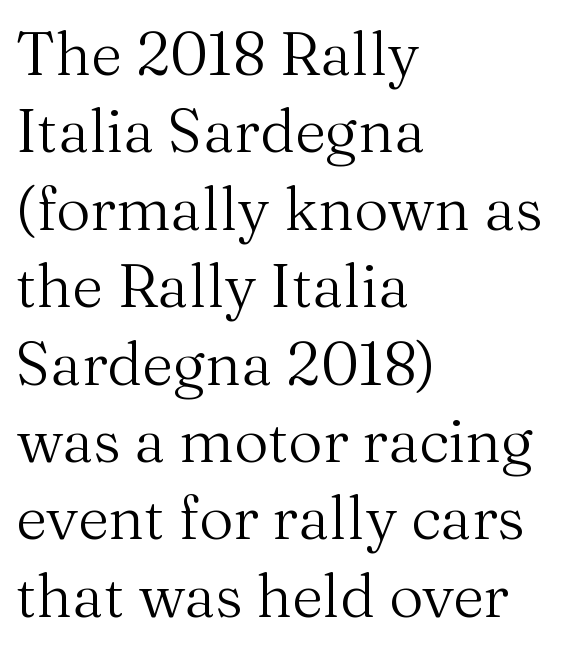
{"serif": "yes", "italic": "no", "bold": "no", "weight": "regular", "width": "normal", "stroke_contrast": "medium", "x_height": "medium", "monospaced": "no", "underline": "no", "align": "left", "line_spacing": "normal", "line_spacing_ratio": 1.29, "letter_spacing": "normal", "letter_spacing_em": 0.0, "glyph_px": 60}
